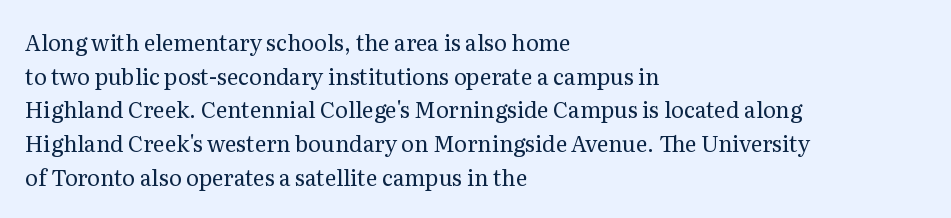
{"italic": "no", "bold": "no", "underline": "no", "align": "left", "line_spacing": "normal", "line_spacing_ratio": 1.53, "letter_spacing": "normal", "letter_spacing_em": 0.0, "glyph_px": 22}
